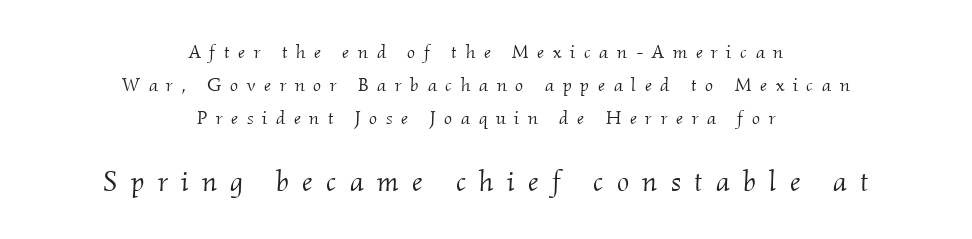
The image shows 29 px light serif type, italic (leaning right); set centered, line spacing 1.75x, unusually wide letter spacing (+0.46 em), not underlined; the second (bottom) block is 1.53x larger; medium stroke contrast and a small x-height.
